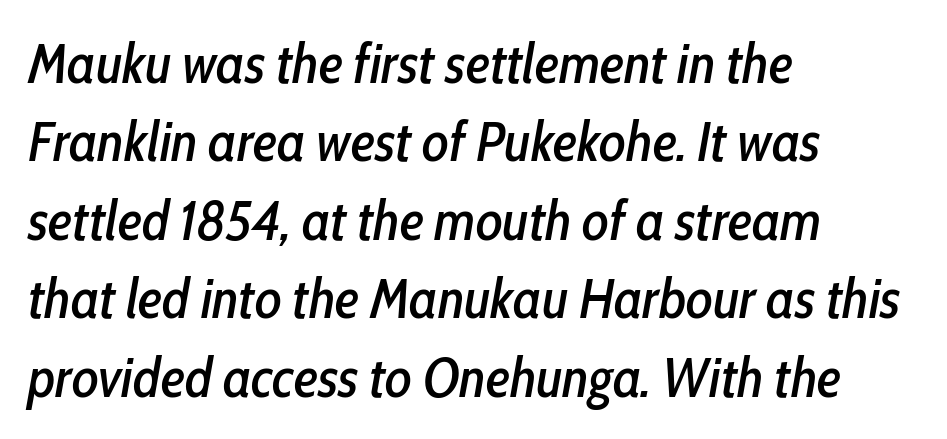
{"italic": "yes", "lean": "right", "slant_degrees": 10, "width": "condensed", "stroke_contrast": "low", "x_height": "medium", "monospaced": "no", "underline": "no", "align": "left", "line_spacing": "normal", "line_spacing_ratio": 1.4, "letter_spacing": "normal", "letter_spacing_em": 0.0, "glyph_px": 56}
